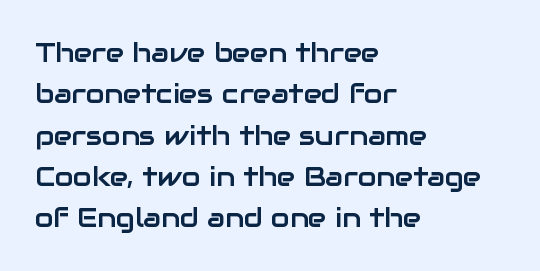
The image shows 27 px text type, upright; set left-aligned, normal line spacing (1.53x), normal letter spacing, not underlined.
